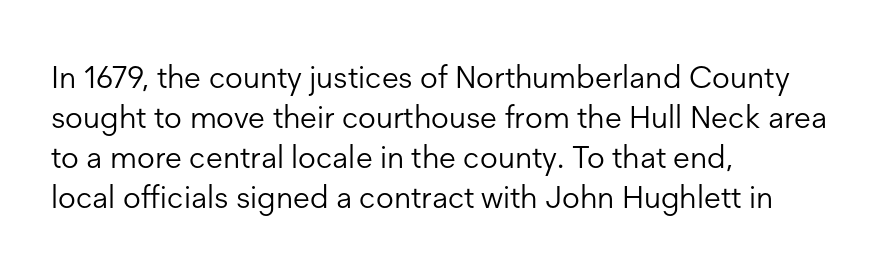
{"serif": "no", "italic": "no", "bold": "no", "weight": "light", "width": "normal", "stroke_contrast": "low", "x_height": "medium", "monospaced": "no", "underline": "no", "align": "left", "line_spacing": "normal", "line_spacing_ratio": 1.29, "letter_spacing": "normal", "letter_spacing_em": 0.0, "glyph_px": 31}
